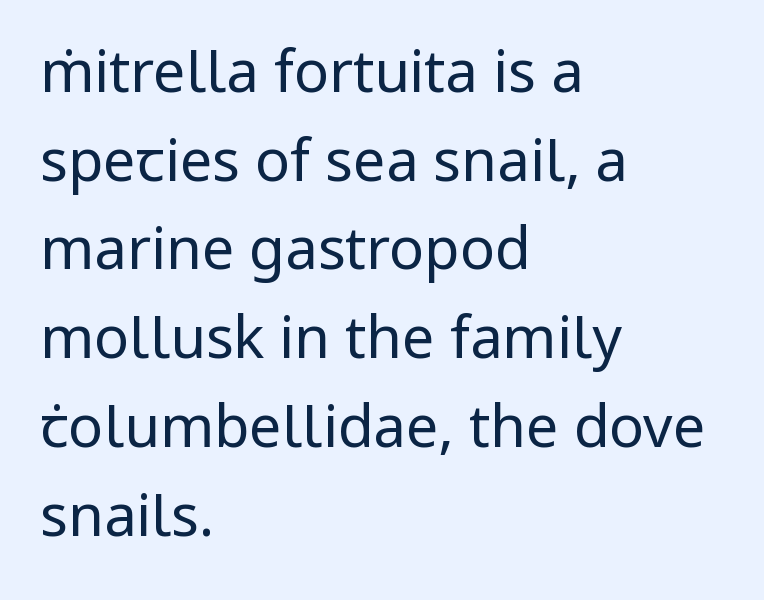
Q: Is the text bold? A: No.
Q: Is the text italic (slanted)? A: No, it is upright.
Q: Is the typeface a serif or a sans-serif typeface? A: Sans-serif.
Q: Is the text underlined? A: No.
Q: How is the paragraph aligned? A: Left-aligned.
Q: Is the spacing between letters normal or unusually wide? A: Normal.
Q: Is the spacing between lines tight, normal or loose? A: Normal.
Q: Width (condensed, normal, or wide)? A: Normal.
Q: Stroke contrast? A: Low.
Q: x-height? A: Medium.
Q: Monospaced? A: No.
